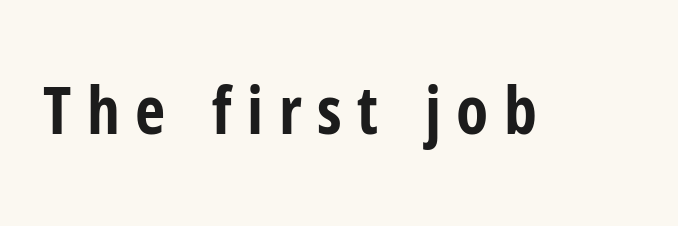
The image shows 66 px bold, condensed sans-serif type, upright; set unusually wide letter spacing (+0.23 em), not underlined; low stroke contrast and a medium x-height.
